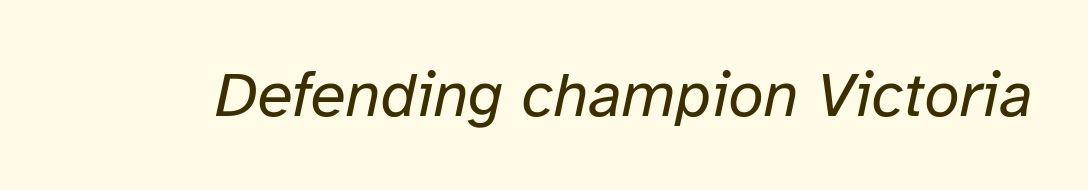
Q: Is the text bold? A: No.
Q: Is the text italic (slanted)? A: Yes, it leans right by about 12 degrees.
Q: Is the text underlined? A: No.
Q: Is the spacing between letters normal or unusually wide? A: Normal.
Q: Width (condensed, normal, or wide)? A: Normal.
Q: Stroke contrast? A: Low.
Q: x-height? A: Medium.
Q: Monospaced? A: No.
